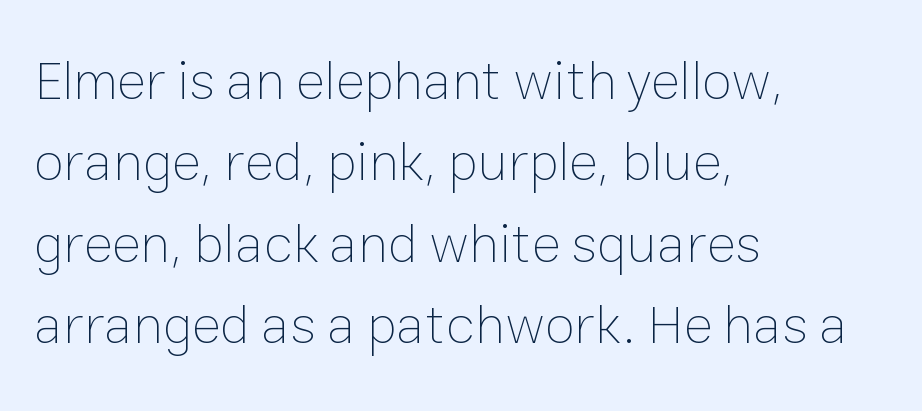
{"italic": "no", "bold": "no", "weight": "thin", "width": "normal", "stroke_contrast": "low", "x_height": "medium", "monospaced": "no", "underline": "no", "align": "left", "line_spacing": "normal", "line_spacing_ratio": 1.48, "letter_spacing": "normal", "letter_spacing_em": 0.0, "glyph_px": 55}
